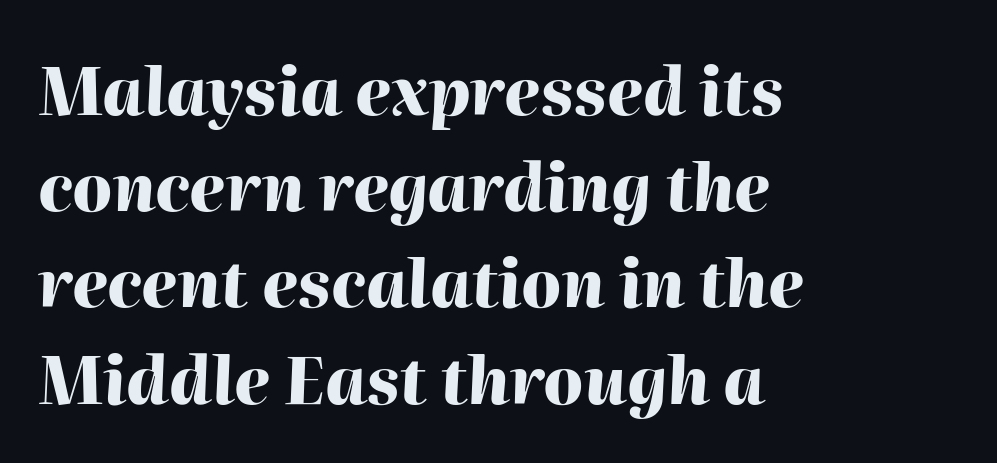
Lines of text with bare space underneath. The face used here is proportionally spaced, like ordinary book or web type. Compared with a centered layout, this one pins lines to the left instead. These lines sit exactly where default settings would place them. Each glyph is drawn with heavy, bold strokes.
